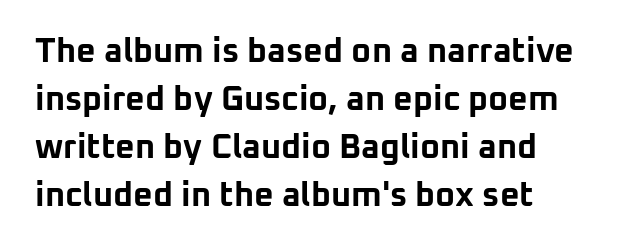
{"serif": "no", "italic": "no", "bold": "yes", "weight": "bold", "width": "normal", "stroke_contrast": "low", "x_height": "medium", "monospaced": "no", "underline": "no", "align": "left", "line_spacing": "normal", "line_spacing_ratio": 1.41, "letter_spacing": "normal", "letter_spacing_em": 0.0, "glyph_px": 34}
